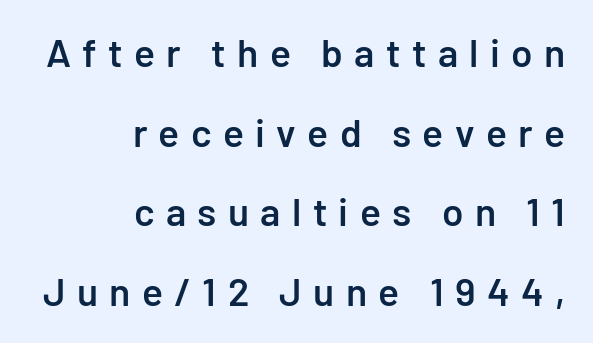
No italicization has been applied; the sample stays upright. The rendering shows plain stroke endings on the letterforms — a sans-serif design. In terms of leading, this rendering errs on the spacious side. Does the copy run flush right? Yes — the right margin is perfectly even. Character widths vary here, with narrow letters taking less room than wide ones. A somewhat darkened texture: the type is semibold rather than bold.
